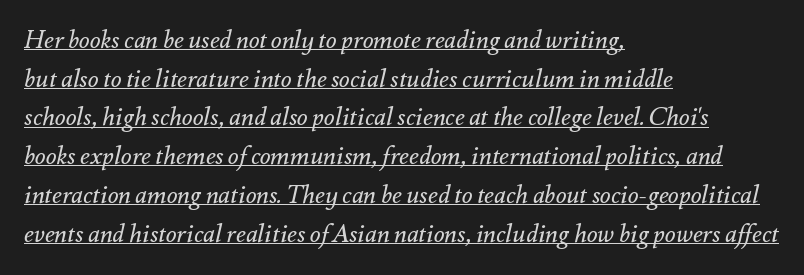
Looks like someone drew a line under every word here. The font is comparable to plain body text, perhaps lighter. Compared with typical body copy, the letter spacing here is the same. Looking at the ascenders, they clearly lean. The rendering anchors every line to the left-hand side. The block of text has a typical density, with ordinary space between rows.
